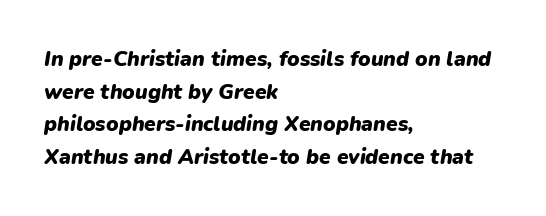
The tracking reads as untouched default to a designer's eye. The face used here has a pronounced slope to its letters. Caption: bold face, heavy strokes. Evenly set lines give the paragraph a standard silhouette. The paragraph shown leans on its left margin. Glance below the letters and you will spot only blank space.
